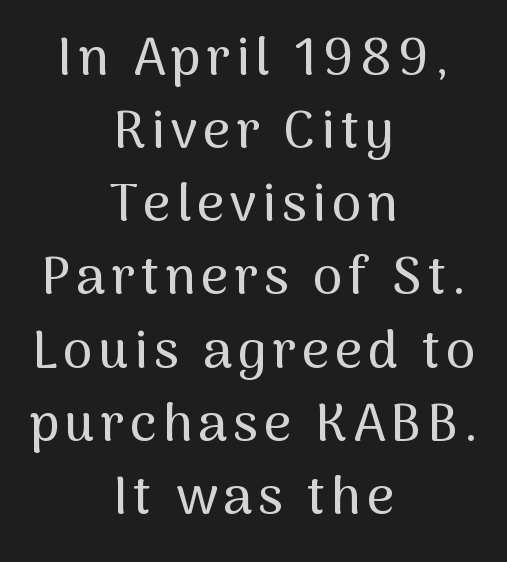
Q: Is the text italic (slanted)? A: No, it is upright.
Q: Is the typeface a serif or a sans-serif typeface? A: Sans-serif.
Q: Is the text underlined? A: No.
Q: How is the paragraph aligned? A: Centered.
Q: Is the spacing between lines tight, normal or loose? A: Normal.
Q: Width (condensed, normal, or wide)? A: Normal.
Q: Stroke contrast? A: Medium.
Q: x-height? A: Medium.
Q: Monospaced? A: No.
